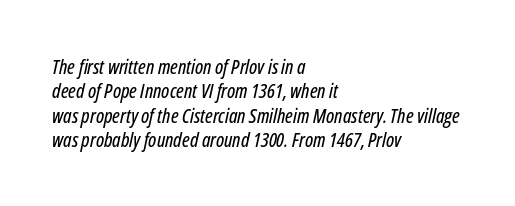
Q: Is the text italic (slanted)? A: Yes, it leans right by about 12 degrees.
Q: Is the text underlined? A: No.
Q: How is the paragraph aligned? A: Left-aligned.
Q: Is the spacing between letters normal or unusually wide? A: Normal.
